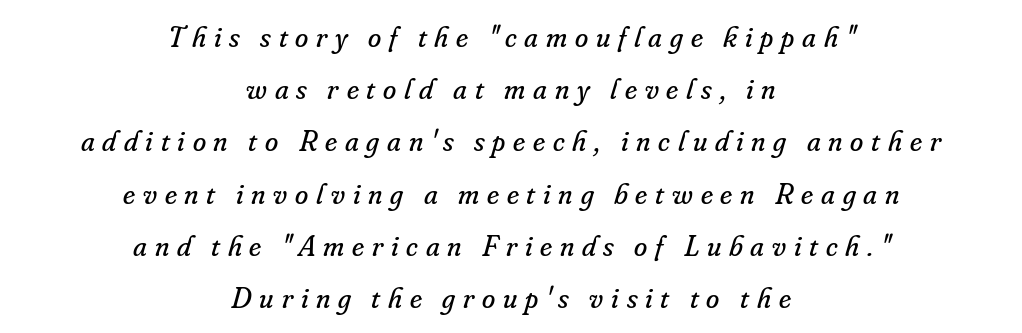
The image shows 30 px regular-weight serif type, italic (leaning right); set centered, line spacing 1.74x, unusually wide letter spacing (+0.26 em), not underlined; low stroke contrast and a small x-height.
